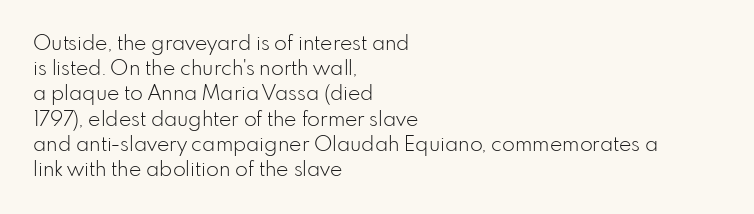
The letterforms sit shoulder to shoulder at normal distance. Typeset ragged right — the left edge is the straight one. The lettering holds an erect, upright posture throughout. Vertical stems look standard width or narrower in stroke. Beneath every word, the page is bare.
